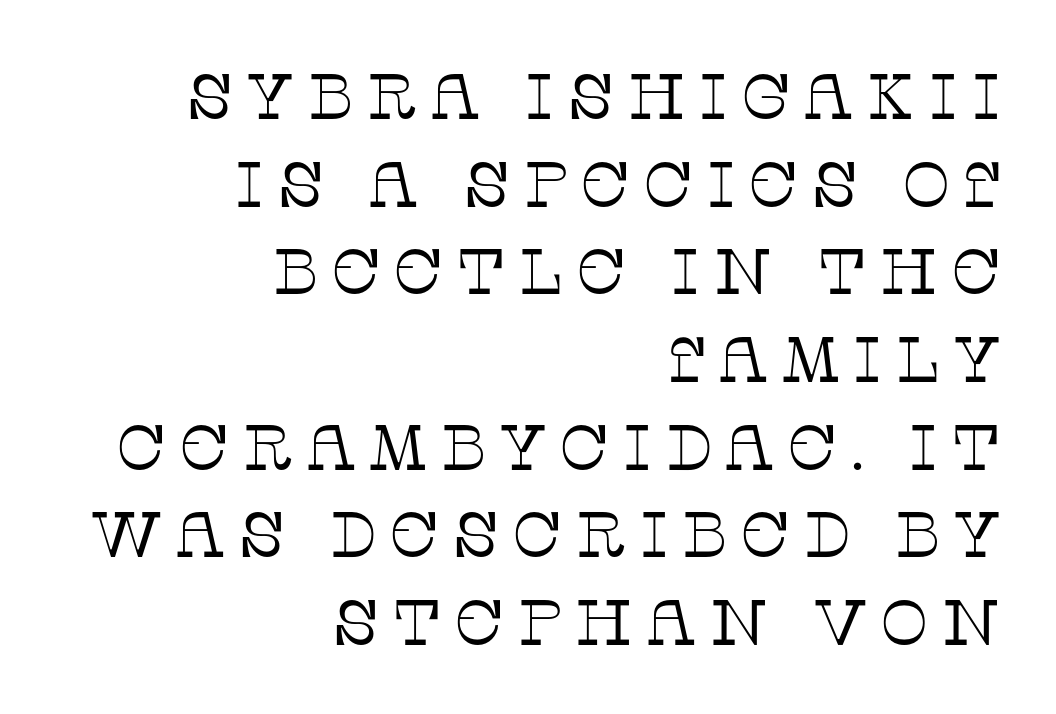
The font sits on the lighter half of the weight spectrum, regular included. Lines of text with bare space underneath. Which margin do the lines hug? The right one — the left edge is uneven. Every stem runs plumb, perpendicular to the baseline. Type style note: has serifs. Proportional: the letters do not fall into vertical columns.
